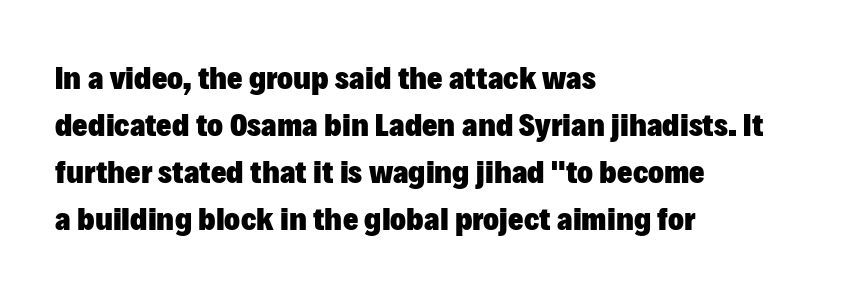
The image shows 33 px heavy sans-serif type, upright; set left-aligned, normal line spacing (1.42x), normal letter spacing, not underlined; low stroke contrast and a medium x-height.
